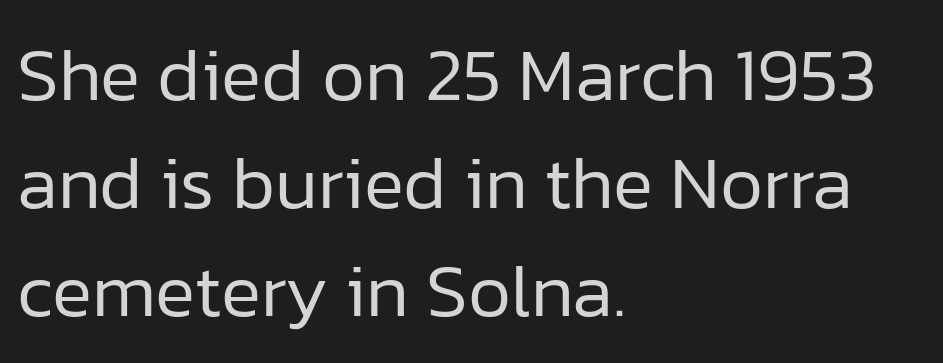
Q: Is the text bold? A: No.
Q: Is the text italic (slanted)? A: No, it is upright.
Q: Is the typeface a serif or a sans-serif typeface? A: Sans-serif.
Q: Is the text underlined? A: No.
Q: How is the paragraph aligned? A: Left-aligned.
Q: Is the spacing between letters normal or unusually wide? A: Normal.
Q: Is the spacing between lines tight, normal or loose? A: Normal.
Q: Width (condensed, normal, or wide)? A: Normal.
Q: Stroke contrast? A: Low.
Q: x-height? A: Medium.
Q: Monospaced? A: No.
